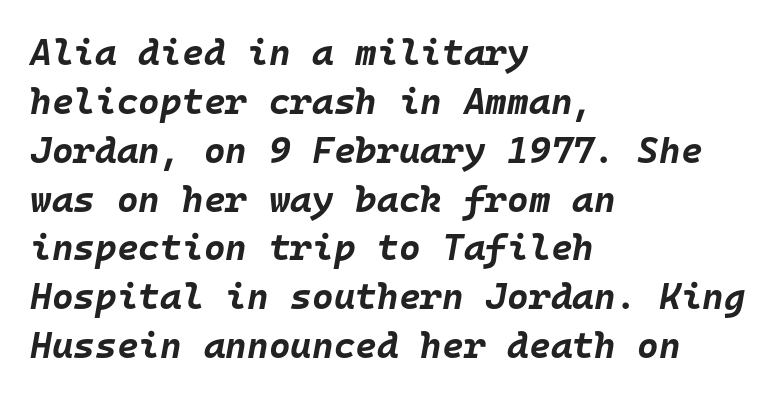
Q: Is the text bold? A: Yes.
Q: Is the text italic (slanted)? A: Yes, it leans right by about 10 degrees.
Q: Is the text underlined? A: No.
Q: How is the paragraph aligned? A: Left-aligned.
Q: Is the spacing between letters normal or unusually wide? A: Normal.
Q: Is the spacing between lines tight, normal or loose? A: Normal.
Q: Width (condensed, normal, or wide)? A: Normal.
Q: Stroke contrast? A: Low.
Q: x-height? A: Large.
Q: Monospaced? A: Yes.
